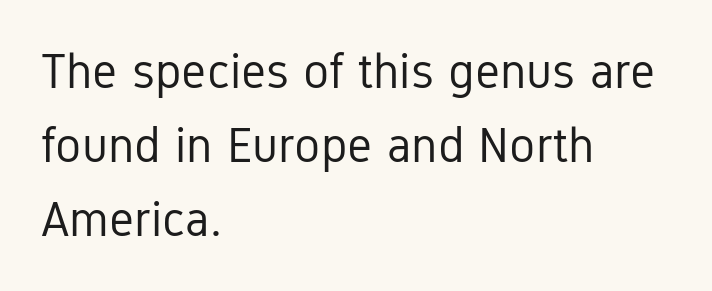
{"serif": "no", "italic": "no", "bold": "no", "weight": "regular", "width": "condensed", "stroke_contrast": "low", "x_height": "medium", "monospaced": "no", "underline": "no", "align": "left", "line_spacing": "normal", "line_spacing_ratio": 1.51, "letter_spacing": "normal", "letter_spacing_em": 0.0, "glyph_px": 49}
